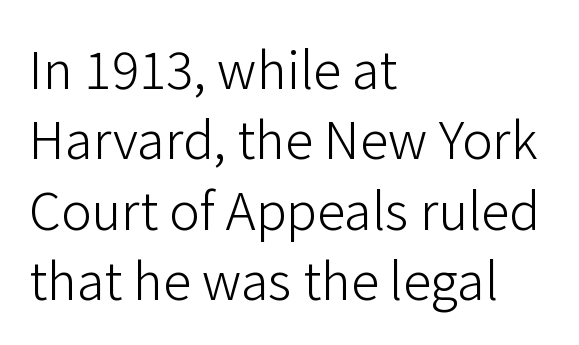
Q: Is the text bold? A: No.
Q: Is the text italic (slanted)? A: No, it is upright.
Q: Is the typeface a serif or a sans-serif typeface? A: Sans-serif.
Q: Is the text underlined? A: No.
Q: How is the paragraph aligned? A: Left-aligned.
Q: Is the spacing between letters normal or unusually wide? A: Normal.
Q: Is the spacing between lines tight, normal or loose? A: Normal.
Q: Width (condensed, normal, or wide)? A: Normal.
Q: Stroke contrast? A: Low.
Q: x-height? A: Medium.
Q: Monospaced? A: No.
